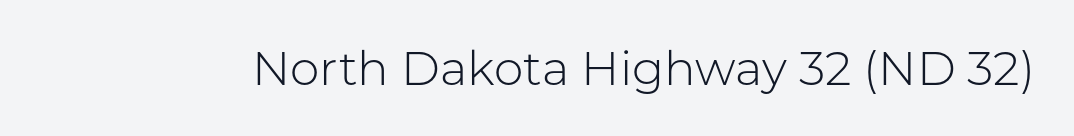
The image shows 47 px light sans-serif type, upright; set normal letter spacing, not underlined; low stroke contrast and a medium x-height.
